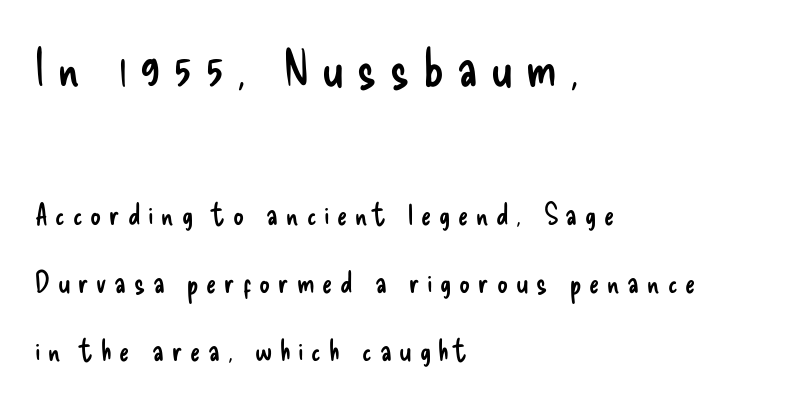
{"serif": "no", "italic": "no", "bold": "no", "weight": "regular", "width": "condensed", "stroke_contrast": "low", "x_height": "small", "monospaced": "no", "underline": "no", "align": "left", "line_spacing": "loose", "line_spacing_ratio": 2.27, "letter_spacing": "wide", "letter_spacing_em": 0.26, "larger_block": "first", "size_ratio": 1.73, "glyph_px": 52}
